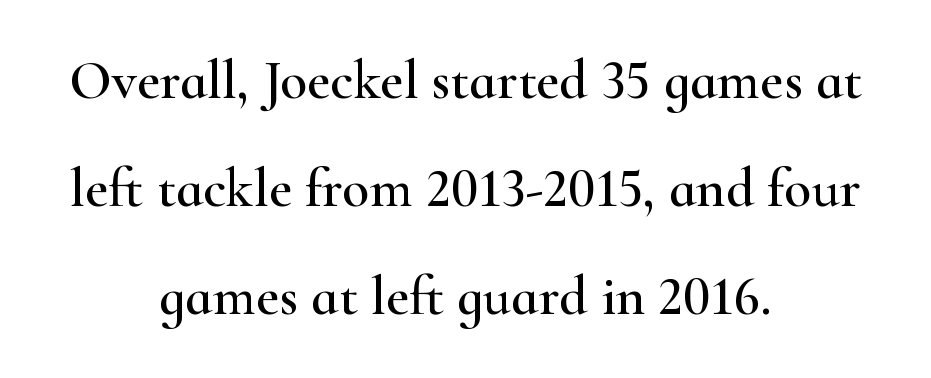
The type sits square on the baseline with zero lean. Yep, those are serifs on the letters. Here the designer chose a conventional face with non-uniform glyph widths. Caption: standard tracking, unaltered. Notice the wide empty band between every row — that's loose leading.
